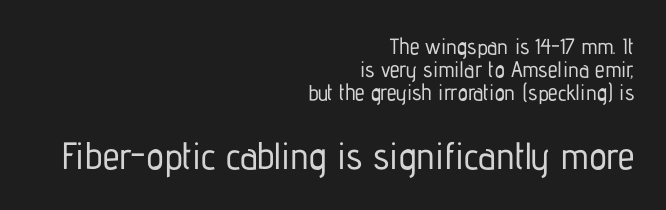
The image shows 38 px condensed sans-serif type, upright; set right-aligned, tight line spacing (1.05x), normal letter spacing, not underlined; the second (bottom) block is 1.73x larger; low stroke contrast and a medium x-height.
